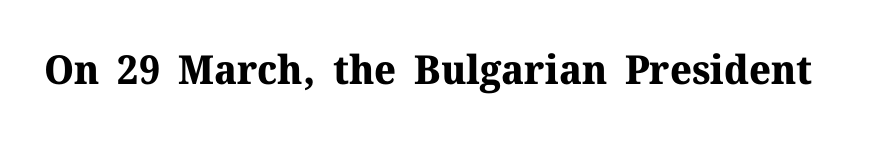
{"serif": "yes", "italic": "no", "bold": "yes", "weight": "bold", "width": "normal", "stroke_contrast": "medium", "x_height": "medium", "monospaced": "no", "underline": "no", "letter_spacing": "normal", "letter_spacing_em": 0.0, "glyph_px": 40}
